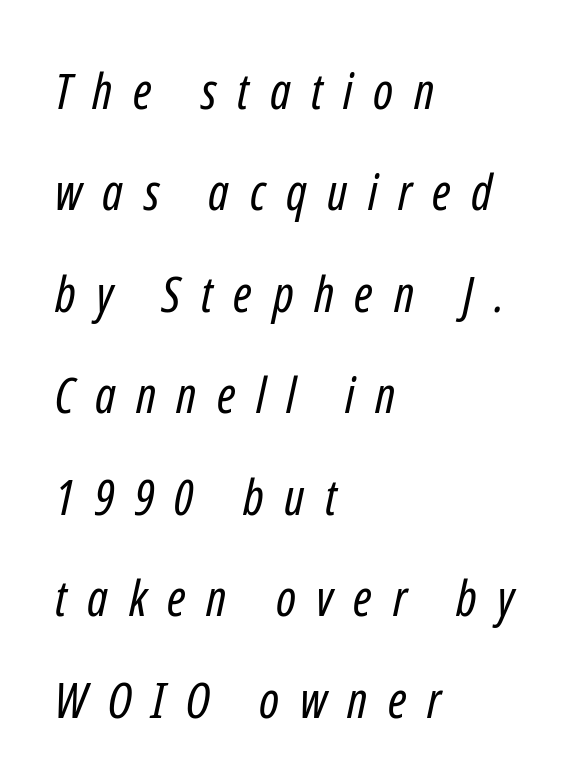
Q: Is the text bold? A: No.
Q: Is the typeface a serif or a sans-serif typeface? A: Sans-serif.
Q: Is the text underlined? A: No.
Q: How is the paragraph aligned? A: Left-aligned.
Q: Is the spacing between letters normal or unusually wide? A: Unusually wide.
Q: Is the spacing between lines tight, normal or loose? A: Loose.
Q: Width (condensed, normal, or wide)? A: Condensed.
Q: Stroke contrast? A: Low.
Q: x-height? A: Medium.
Q: Monospaced? A: No.
